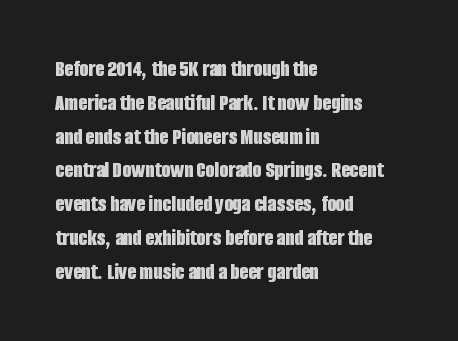
Bold? Absolutely — the strokes are thick and heavy. The setting favours the left margin, as ordinary paragraphs usually do. The font's upright variant was chosen for this text. A bare baseline throughout the passage. Vertical spacing — default.
